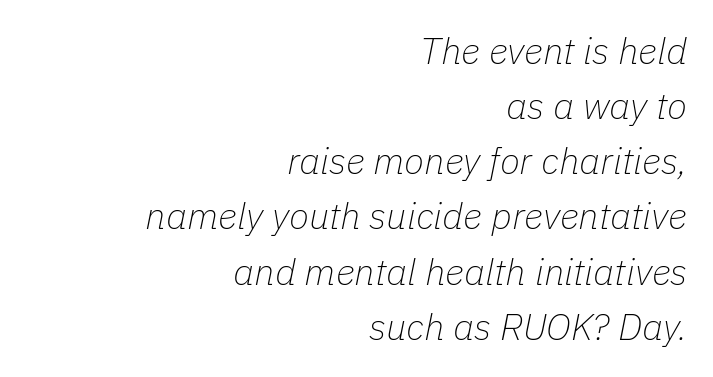
Q: Is the text bold? A: No.
Q: Is the text italic (slanted)? A: Yes, it leans right by about 11 degrees.
Q: Is the text underlined? A: No.
Q: How is the paragraph aligned? A: Right-aligned.
Q: Is the spacing between letters normal or unusually wide? A: Normal.
Q: Is the spacing between lines tight, normal or loose? A: Normal.
Q: Width (condensed, normal, or wide)? A: Normal.
Q: Stroke contrast? A: Low.
Q: x-height? A: Medium.
Q: Monospaced? A: No.
